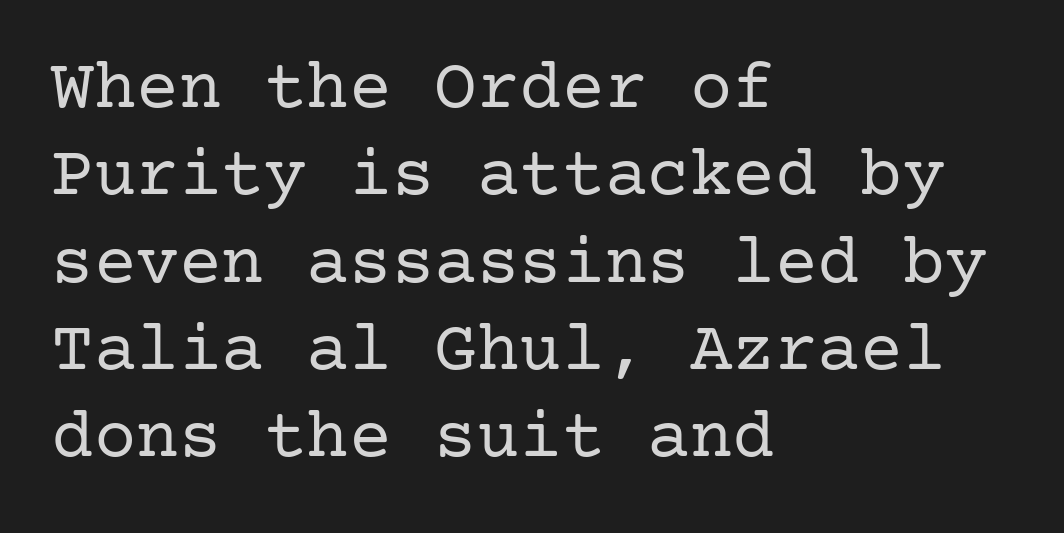
The image shows 71 px regular-weight serif type, upright; set left-aligned, line spacing 1.23x, normal letter spacing, not underlined; low stroke contrast and a medium x-height.
